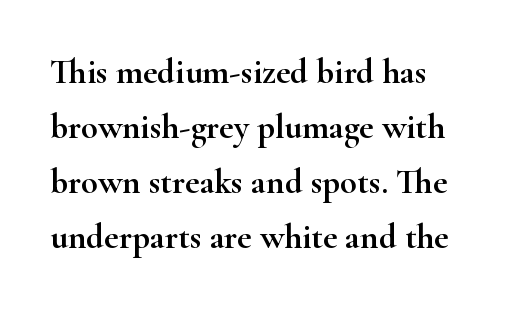
The image shows 35 px wide serif type, upright; set left-aligned, normal line spacing (1.57x), normal letter spacing, not underlined; high stroke contrast and a small x-height.
